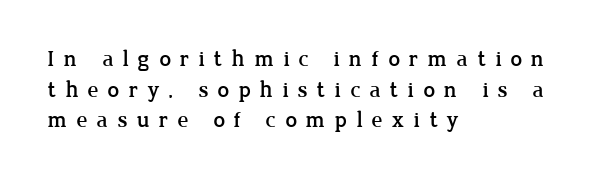
The image shows 23 px text type, upright; set left-aligned, normal line spacing (1.33x), unusually wide letter spacing (+0.39 em), not underlined.
